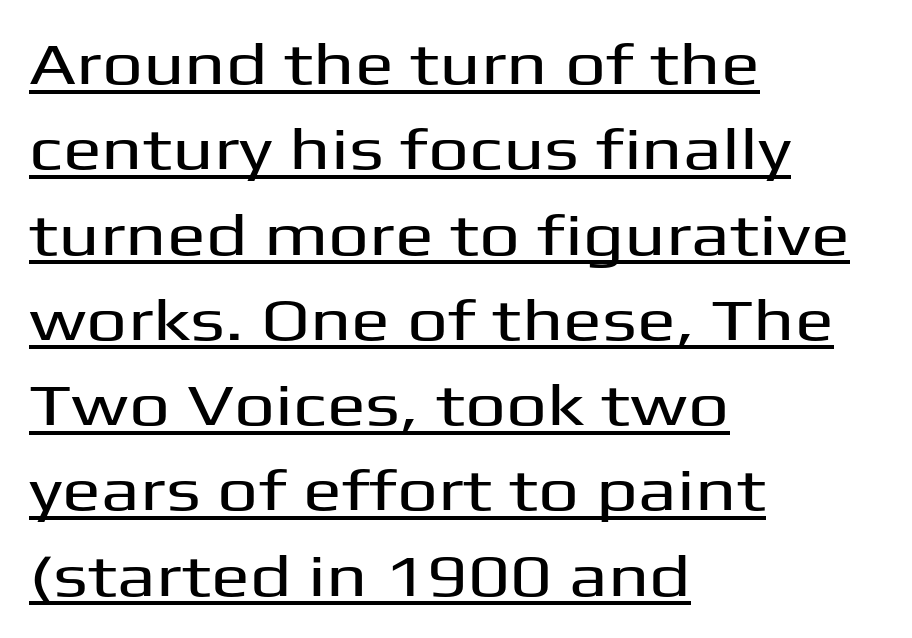
The image shows 58 px wide sans-serif type, upright; set left-aligned, normal line spacing (1.47x), normal letter spacing, underlined; medium stroke contrast and a medium x-height.
